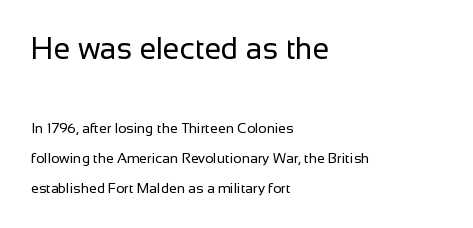
The image shows 30 px regular-weight sans-serif type, upright; set left-aligned, loose line spacing (2.16x), normal letter spacing, not underlined; the first (top) block is 2.14x larger; low stroke contrast and a medium x-height.
